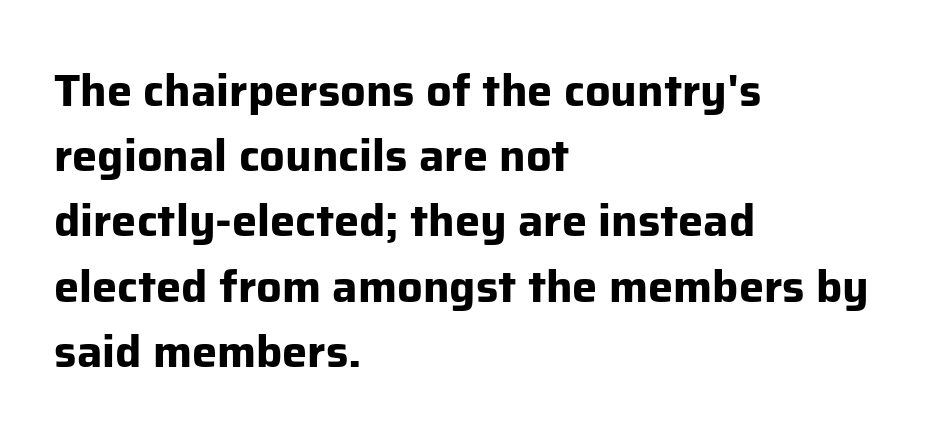
The image shows 45 px bold sans-serif type, upright; set left-aligned, normal line spacing (1.45x), normal letter spacing, not underlined; low stroke contrast and a medium x-height.
